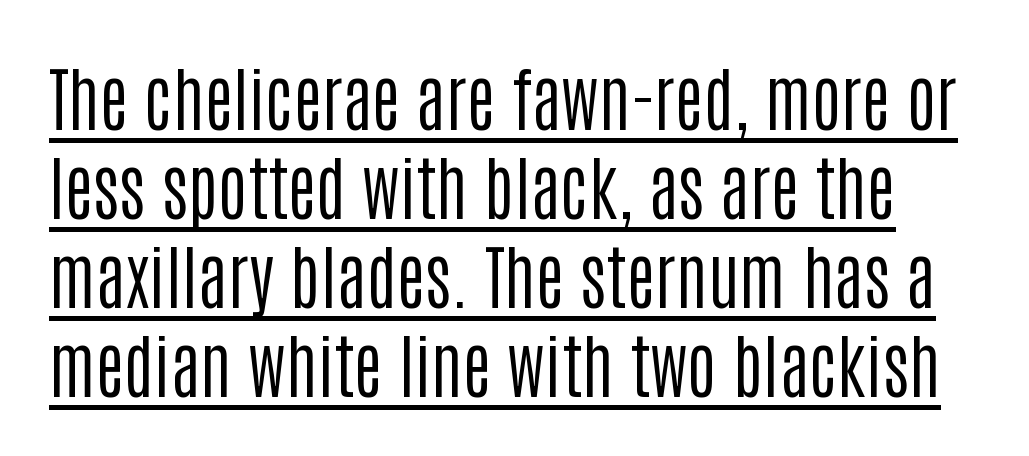
The image shows 70 px regular-weight, condensed sans-serif type, upright; set normal line spacing (1.27x), normal letter spacing, underlined; low stroke contrast and a large x-height.
